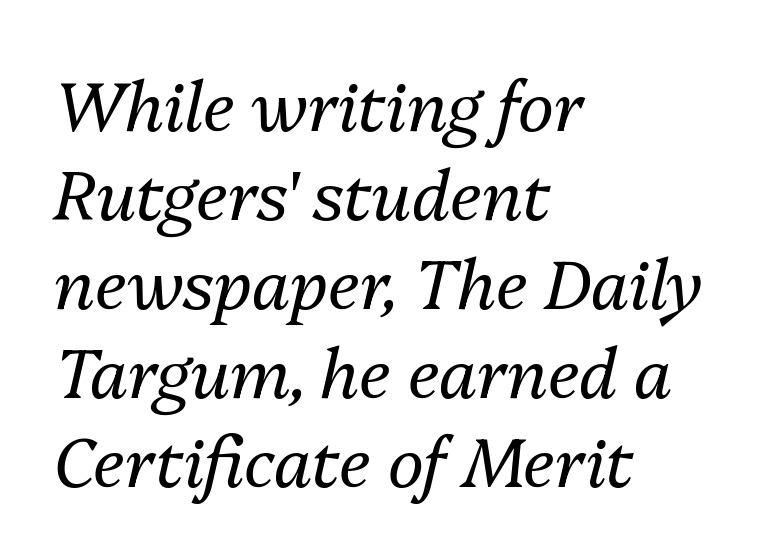
Q: Is the text bold? A: No.
Q: Is the text italic (slanted)? A: Yes, it leans right by about 13 degrees.
Q: Is the text underlined? A: No.
Q: How is the paragraph aligned? A: Left-aligned.
Q: Is the spacing between letters normal or unusually wide? A: Normal.
Q: Is the spacing between lines tight, normal or loose? A: Normal.
Q: Width (condensed, normal, or wide)? A: Normal.
Q: Stroke contrast? A: Medium.
Q: x-height? A: Medium.
Q: Monospaced? A: No.
